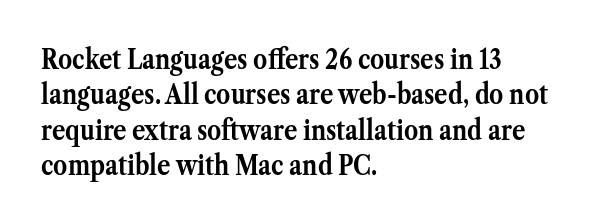
The image shows 28 px semibold serif type, upright; set left-aligned, normal line spacing (1.26x), normal letter spacing, not underlined; medium stroke contrast and a medium x-height.
